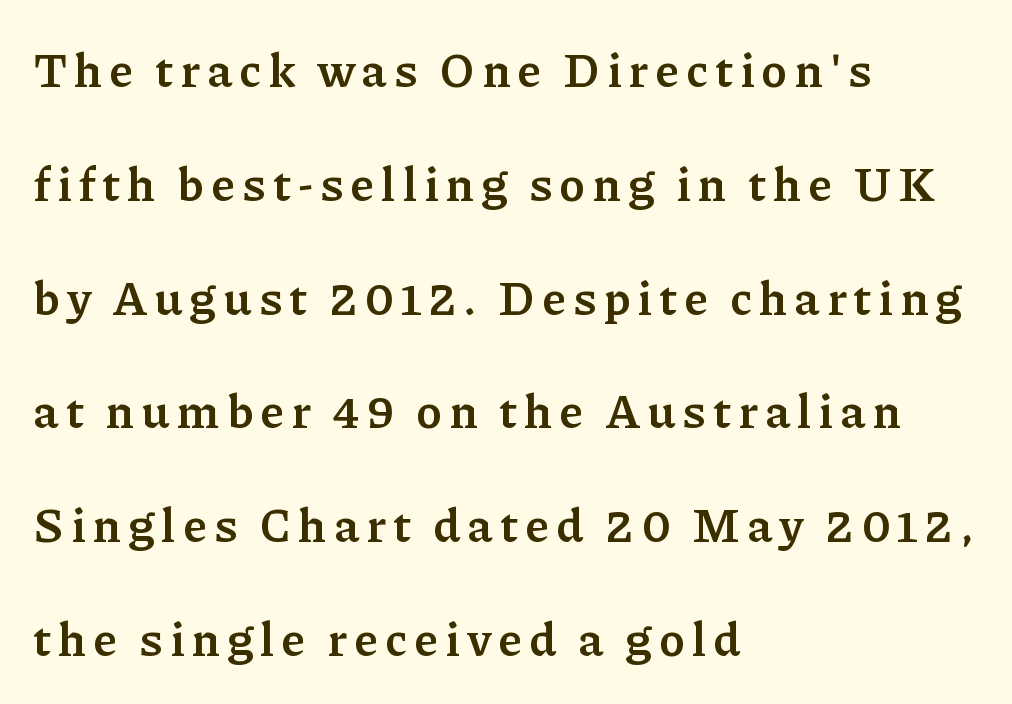
{"serif": "yes", "italic": "no", "bold": "yes", "weight": "semibold", "width": "normal", "stroke_contrast": "low", "x_height": "medium", "monospaced": "no", "underline": "no", "align": "left", "line_spacing": "loose", "line_spacing_ratio": 2.37, "glyph_px": 48}
